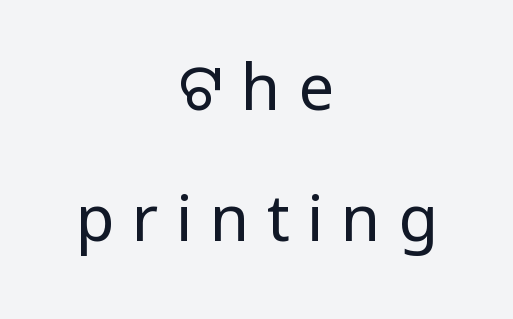
{"serif": "no", "italic": "no", "bold": "no", "weight": "regular", "width": "condensed", "stroke_contrast": "low", "x_height": "large", "monospaced": "no", "underline": "no", "align": "center", "line_spacing": "loose", "line_spacing_ratio": 2.04, "letter_spacing": "wide", "letter_spacing_em": 0.27, "glyph_px": 64}
